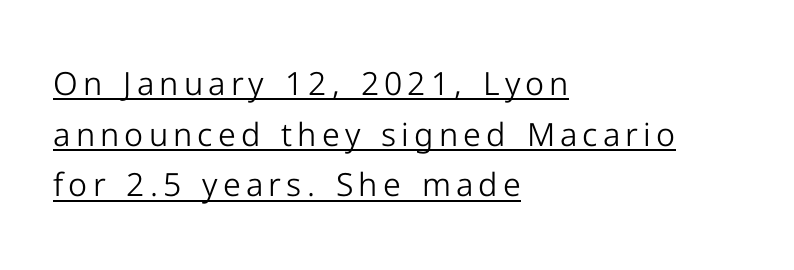
The image shows 32 px light sans-serif type, upright; set left-aligned, normal line spacing (1.58x), underlined; low stroke contrast and a medium x-height.
